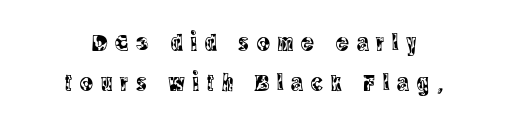
Q: Is the text italic (slanted)? A: No, it is upright.
Q: Is the text underlined? A: No.
Q: How is the paragraph aligned? A: Centered.
Q: Is the spacing between letters normal or unusually wide? A: Unusually wide.
Q: Is the spacing between lines tight, normal or loose? A: Normal.
